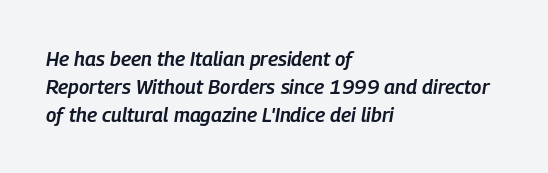
{"italic": "yes", "lean": "right", "slant_degrees": 9, "bold": "semi", "underline": "no", "align": "left", "line_spacing": "normal", "line_spacing_ratio": 1.4, "letter_spacing": "normal", "letter_spacing_em": 0.0, "glyph_px": 20}
